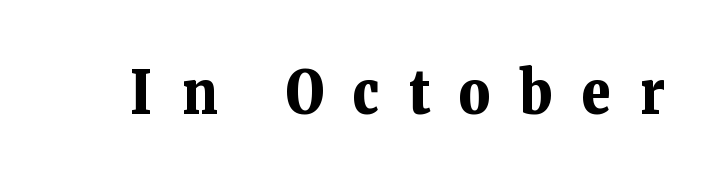
The image shows 60 px bold serif type, upright; set unusually wide letter spacing (+0.49 em), not underlined; low stroke contrast and a medium x-height.
